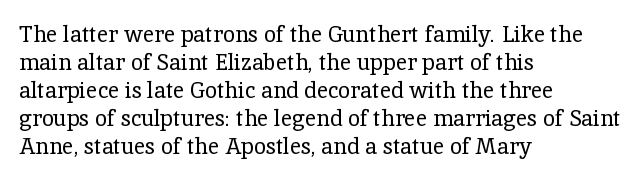
No extra ink here — the face is not bold. Students, observe: this is what conventionally led text looks like. Visually the block forms a straight wall on the left and a jagged coastline on the right. Clear beneath every line of the passage.
